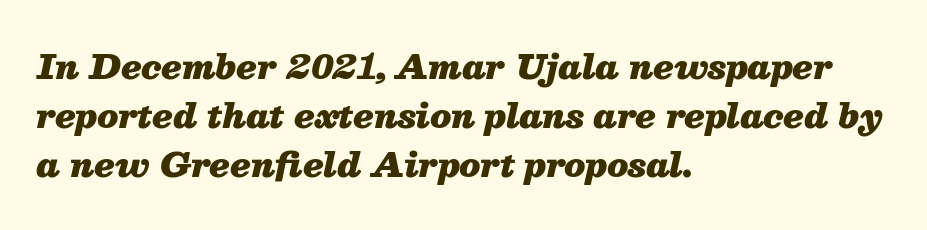
Q: Is the text bold? A: Yes.
Q: Is the text italic (slanted)? A: Yes, it leans right by about 13 degrees.
Q: Is the text underlined? A: No.
Q: How is the paragraph aligned? A: Left-aligned.
Q: Is the spacing between letters normal or unusually wide? A: Normal.
Q: Is the spacing between lines tight, normal or loose? A: Normal.
Q: Width (condensed, normal, or wide)? A: Normal.
Q: Stroke contrast? A: Medium.
Q: x-height? A: Medium.
Q: Monospaced? A: No.
